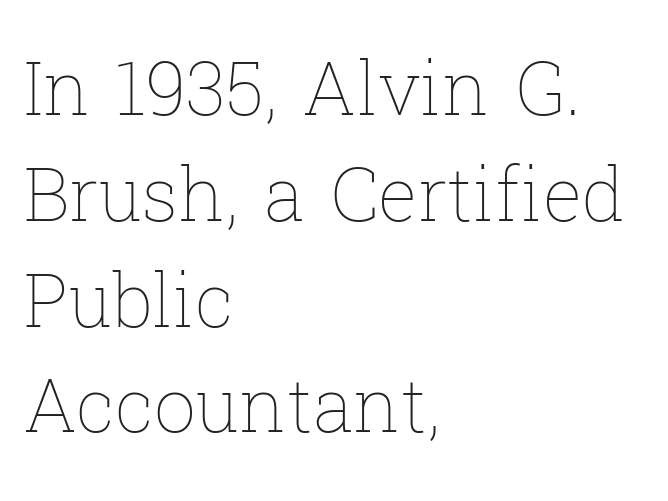
{"italic": "no", "bold": "no", "weight": "thin", "width": "normal", "stroke_contrast": "low", "x_height": "medium", "monospaced": "no", "underline": "no", "align": "left", "line_spacing": "normal", "line_spacing_ratio": 1.43, "letter_spacing": "normal", "letter_spacing_em": 0.0, "glyph_px": 74}
